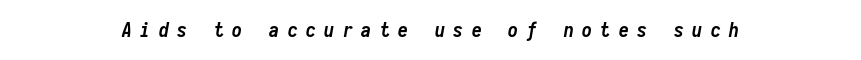
{"italic": "yes", "lean": "right", "slant_degrees": 10, "bold": "yes", "underline": "no", "align": "center", "letter_spacing": "wide", "letter_spacing_em": 0.42, "glyph_px": 20}
